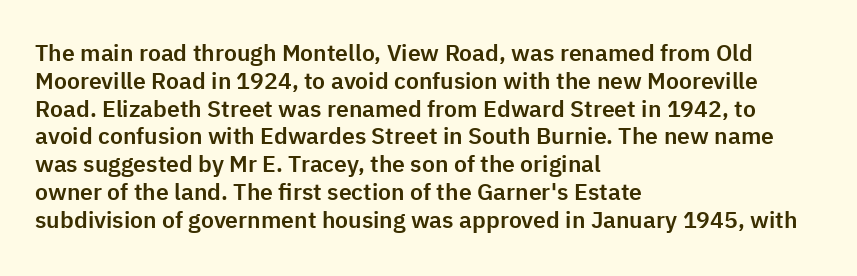
The image shows 23 px text type, upright; set left-aligned, line spacing 1.21x, normal letter spacing, not underlined.
